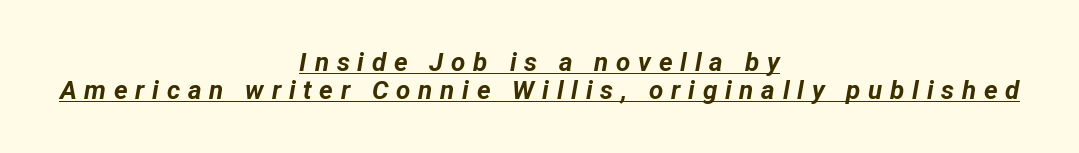
The image shows 26 px bold type, italic (leaning right); set centered, tight line spacing (1.08x), unusually wide letter spacing (+0.3 em), underlined.
